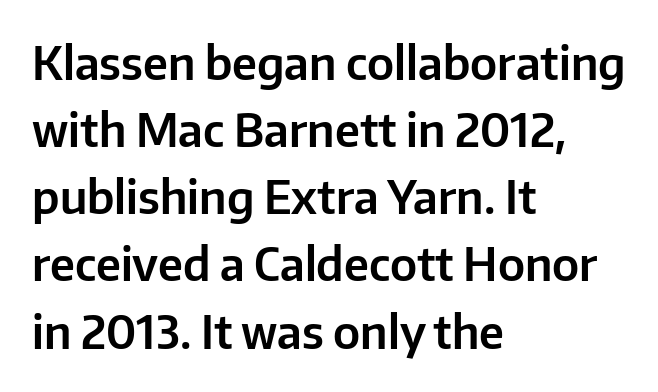
Q: Is the text italic (slanted)? A: No, it is upright.
Q: Is the typeface a serif or a sans-serif typeface? A: Sans-serif.
Q: Is the text underlined? A: No.
Q: How is the paragraph aligned? A: Left-aligned.
Q: Is the spacing between letters normal or unusually wide? A: Normal.
Q: Is the spacing between lines tight, normal or loose? A: Normal.
Q: Width (condensed, normal, or wide)? A: Normal.
Q: Stroke contrast? A: Low.
Q: x-height? A: Medium.
Q: Monospaced? A: No.
